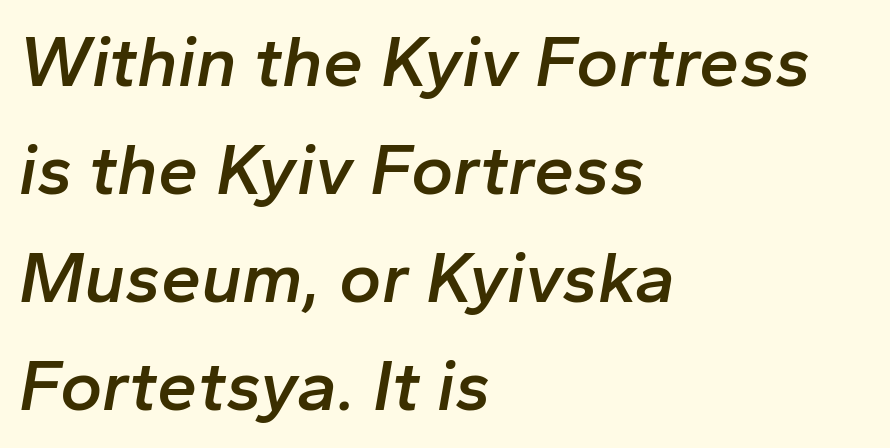
Q: Is the text bold? A: Semi-bold.
Q: Is the text italic (slanted)? A: Yes, it leans right by about 10 degrees.
Q: Is the text underlined? A: No.
Q: How is the paragraph aligned? A: Left-aligned.
Q: Is the spacing between letters normal or unusually wide? A: Normal.
Q: Is the spacing between lines tight, normal or loose? A: Normal.
Q: Width (condensed, normal, or wide)? A: Normal.
Q: Stroke contrast? A: Low.
Q: x-height? A: Medium.
Q: Monospaced? A: No.
